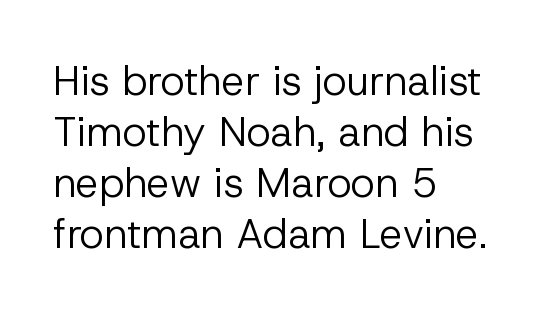
Q: Is the text bold? A: No.
Q: Is the text italic (slanted)? A: No, it is upright.
Q: Is the typeface a serif or a sans-serif typeface? A: Sans-serif.
Q: Is the text underlined? A: No.
Q: How is the paragraph aligned? A: Left-aligned.
Q: Is the spacing between letters normal or unusually wide? A: Normal.
Q: Width (condensed, normal, or wide)? A: Normal.
Q: Stroke contrast? A: Low.
Q: x-height? A: Medium.
Q: Monospaced? A: No.
